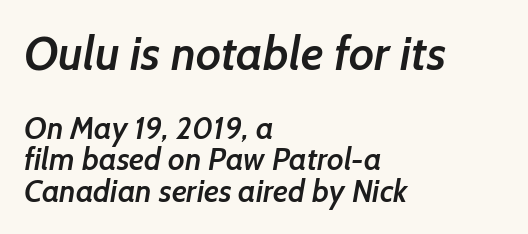
Q: Is the text bold? A: Semi-bold.
Q: Is the typeface a serif or a sans-serif typeface? A: Sans-serif.
Q: Is the text underlined? A: No.
Q: How is the paragraph aligned? A: Left-aligned.
Q: Is the spacing between letters normal or unusually wide? A: Normal.
Q: Is the spacing between lines tight, normal or loose? A: Tight.
Q: Which block of text is set in a larger size, the first (top) or the second (bottom)? A: The first (top) one.
Q: Width (condensed, normal, or wide)? A: Normal.
Q: Stroke contrast? A: Low.
Q: x-height? A: Medium.
Q: Monospaced? A: No.
